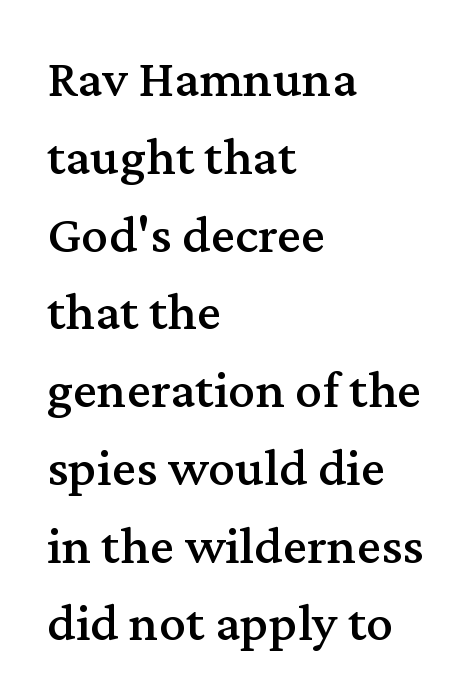
{"serif": "yes", "italic": "no", "width": "normal", "stroke_contrast": "medium", "x_height": "medium", "monospaced": "no", "underline": "no", "align": "left", "line_spacing": "normal", "line_spacing_ratio": 1.44, "letter_spacing": "normal", "letter_spacing_em": 0.0, "glyph_px": 54}
